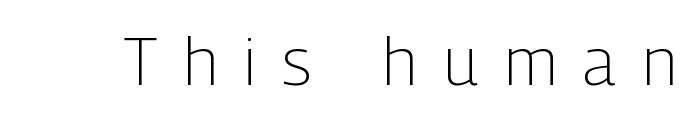
The image shows 67 px light, condensed sans-serif type, upright; set unusually wide letter spacing (+0.39 em), not underlined; low stroke contrast and a medium x-height.
